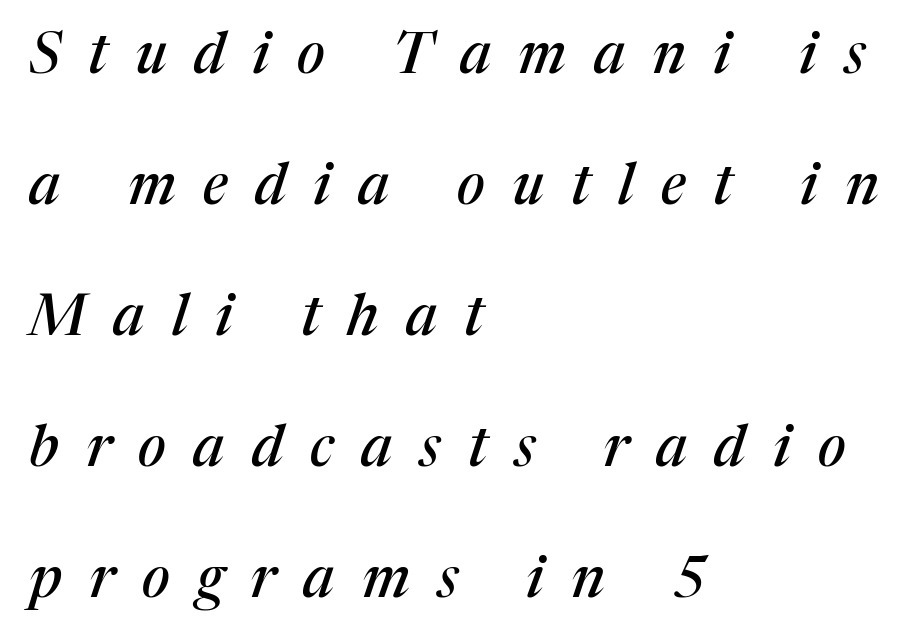
Q: Is the text italic (slanted)? A: Yes, it leans right by about 17 degrees.
Q: Is the typeface a serif or a sans-serif typeface? A: Serif.
Q: Is the text underlined? A: No.
Q: How is the paragraph aligned? A: Left-aligned.
Q: Is the spacing between letters normal or unusually wide? A: Unusually wide.
Q: Is the spacing between lines tight, normal or loose? A: Loose.
Q: Width (condensed, normal, or wide)? A: Normal.
Q: Stroke contrast? A: Medium.
Q: x-height? A: Medium.
Q: Monospaced? A: No.
